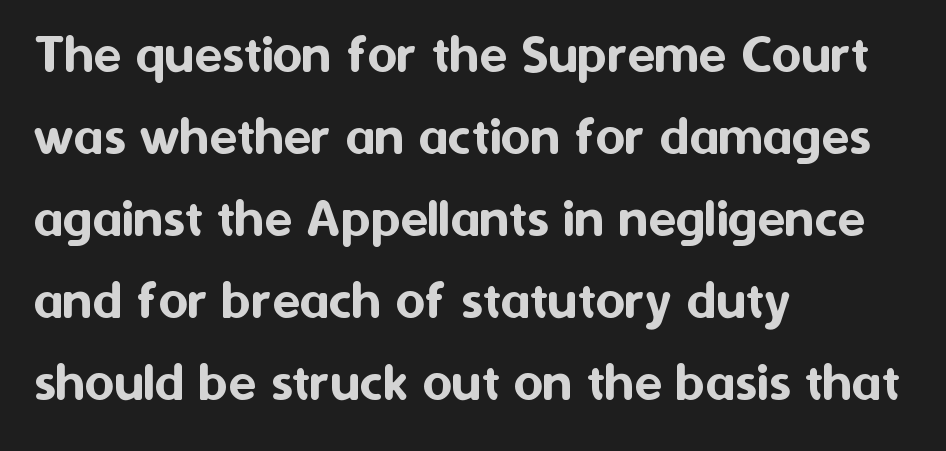
{"serif": "no", "italic": "no", "width": "normal", "stroke_contrast": "medium", "x_height": "medium", "monospaced": "no", "underline": "no", "align": "left", "line_spacing": "normal", "line_spacing_ratio": 1.44, "letter_spacing": "normal", "letter_spacing_em": 0.0, "glyph_px": 57}
